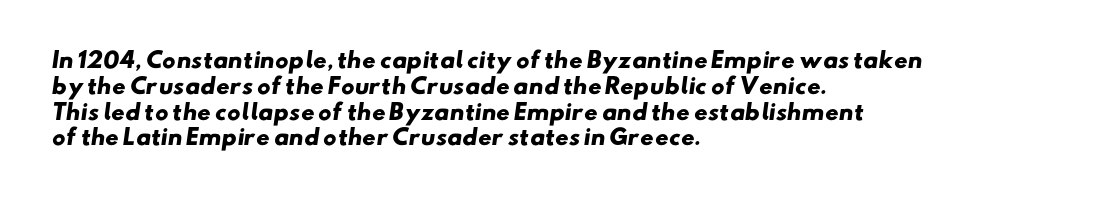
Q: Is the text bold? A: Yes.
Q: Is the text underlined? A: No.
Q: How is the paragraph aligned? A: Left-aligned.
Q: Is the spacing between letters normal or unusually wide? A: Normal.
